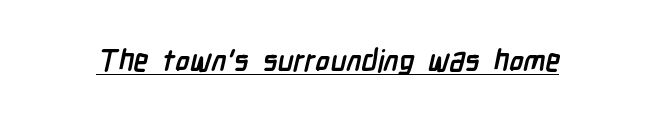
The lettering is marked with a stroke running underneath it. Each word holds together tightly as a unit, with standard inter-letter gaps. This is heavy type, rendered in bold. The letters carry no serifs — their stems end cleanly without finishing strokes. The face used here is proportionally spaced, like ordinary book or web type.
